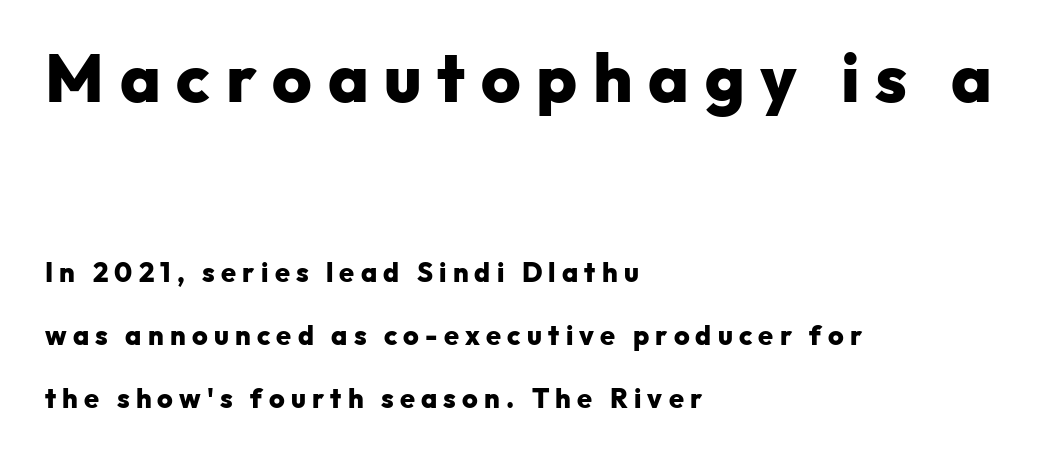
{"serif": "no", "italic": "no", "bold": "yes", "weight": "heavy", "width": "normal", "stroke_contrast": "low", "x_height": "medium", "monospaced": "no", "underline": "no", "align": "left", "line_spacing": "loose", "line_spacing_ratio": 2.34, "letter_spacing": "wide", "letter_spacing_em": 0.23, "larger_block": "first", "size_ratio": 2.52, "glyph_px": 68}
